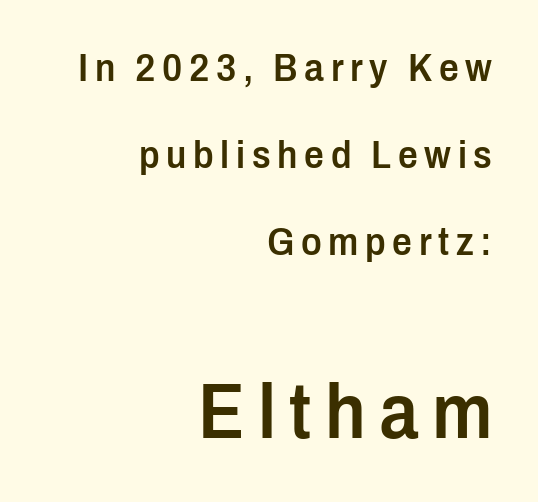
The image shows 78 px semibold, condensed sans-serif type, upright; set right-aligned, loose line spacing (2.23x), not underlined; the second (bottom) block is 2.0x larger; low stroke contrast and a medium x-height.
